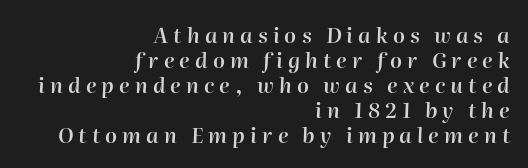
The image shows 21 px text type, italic (leaning right); set right-aligned, line spacing 1.19x, unusually wide letter spacing (+0.24 em), not underlined.
